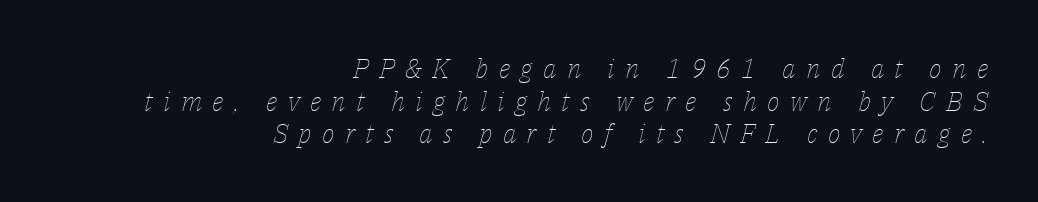
Q: Is the text bold? A: No.
Q: Is the text italic (slanted)? A: Yes, it leans right by about 14 degrees.
Q: Is the text underlined? A: No.
Q: How is the paragraph aligned? A: Right-aligned.
Q: Is the spacing between letters normal or unusually wide? A: Unusually wide.
